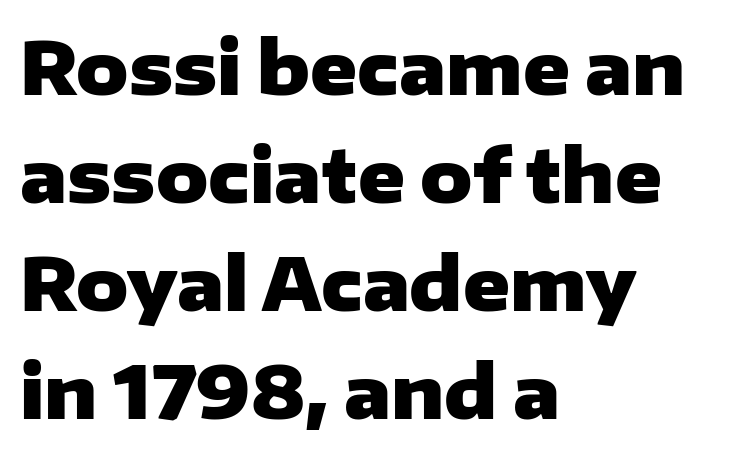
The foot of each line stays bare and open. You could not count columns in this text — the font is proportionally spaced. Rendered with straight, roman letterforms. Short and long lines alike share a common starting point at left. Is there much room between lines? A standard amount, neither cramped nor airy. Strokes here are thick enough to call this a true bold.
